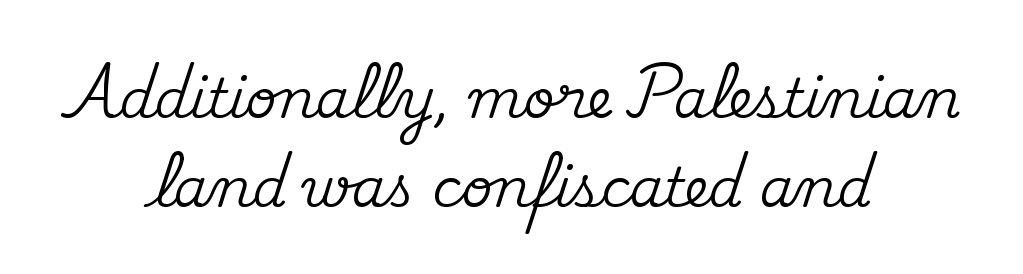
{"serif": "yes", "width": "normal", "stroke_contrast": "medium", "x_height": "small", "monospaced": "no", "underline": "no", "align": "center", "line_spacing": "normal", "line_spacing_ratio": 1.65, "letter_spacing": "normal", "letter_spacing_em": 0.0, "glyph_px": 54}
